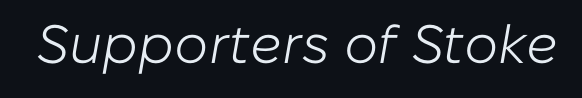
Nobody touched the tracking dial on this one. Compared with ordinary roman type, these characters are visibly tilted. Each row of text sits above clean, open space. The passage shown is not bold in any degree.
